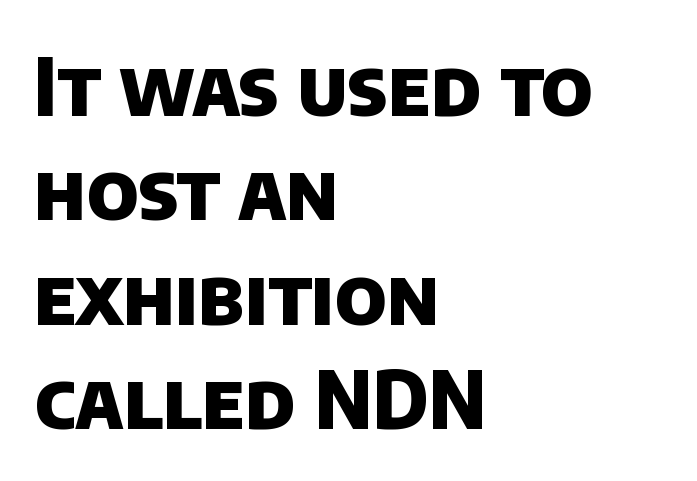
The image shows 79 px heavy sans-serif type; set left-aligned, normal line spacing (1.32x), normal letter spacing, not underlined; low stroke contrast and a large x-height.
